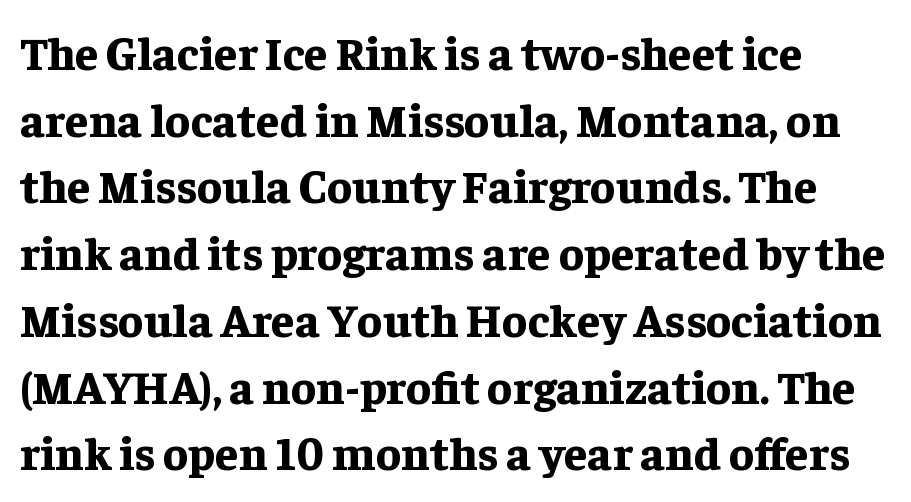
Ordinary non-slanted type is in use. Short and long lines alike share a common starting point at left. Descenders are the only things crossing below the line. This sample has the flowing, uneven cadence of proportional lettering.
